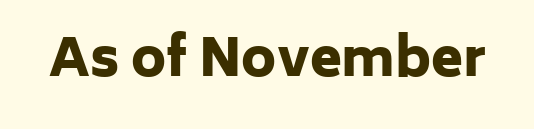
The image shows 52 px heavy sans-serif type, upright; set normal letter spacing, not underlined; low stroke contrast and a medium x-height.
